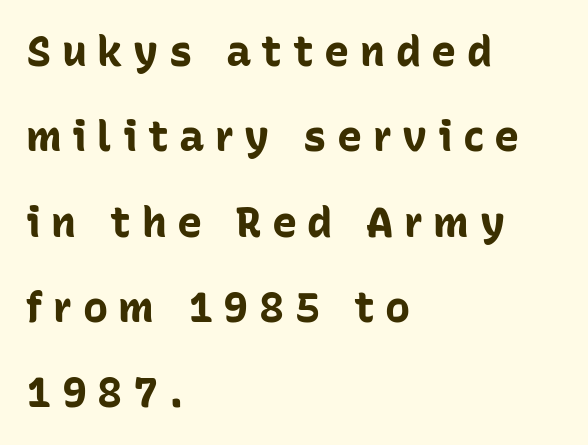
Q: Is the text bold? A: Yes.
Q: Is the text italic (slanted)? A: No, it is upright.
Q: Is the typeface a serif or a sans-serif typeface? A: Sans-serif.
Q: Is the text underlined? A: No.
Q: How is the paragraph aligned? A: Left-aligned.
Q: Is the spacing between letters normal or unusually wide? A: Unusually wide.
Q: Is the spacing between lines tight, normal or loose? A: Loose.
Q: Width (condensed, normal, or wide)? A: Normal.
Q: Stroke contrast? A: Low.
Q: x-height? A: Medium.
Q: Monospaced? A: No.
